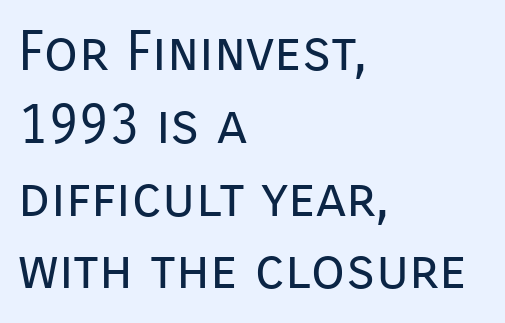
Q: Is the text bold? A: No.
Q: Is the text italic (slanted)? A: No, it is upright.
Q: Is the typeface a serif or a sans-serif typeface? A: Sans-serif.
Q: Is the text underlined? A: No.
Q: How is the paragraph aligned? A: Left-aligned.
Q: Is the spacing between letters normal or unusually wide? A: Normal.
Q: Is the spacing between lines tight, normal or loose? A: Normal.
Q: Width (condensed, normal, or wide)? A: Normal.
Q: Stroke contrast? A: Low.
Q: x-height? A: Medium.
Q: Monospaced? A: No.
